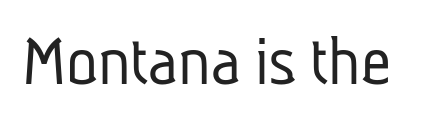
Q: Is the text bold? A: No.
Q: Is the typeface a serif or a sans-serif typeface? A: Sans-serif.
Q: Is the text underlined? A: No.
Q: Is the spacing between letters normal or unusually wide? A: Normal.
Q: Width (condensed, normal, or wide)? A: Condensed.
Q: Stroke contrast? A: Low.
Q: x-height? A: Medium.
Q: Monospaced? A: No.
